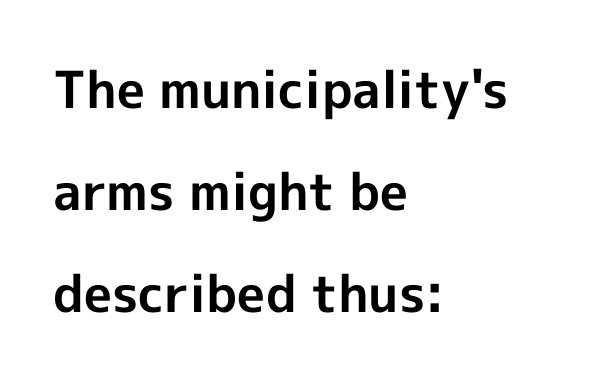
Q: Is the text bold? A: Yes.
Q: Is the text italic (slanted)? A: No, it is upright.
Q: Is the typeface a serif or a sans-serif typeface? A: Sans-serif.
Q: Is the text underlined? A: No.
Q: How is the paragraph aligned? A: Left-aligned.
Q: Is the spacing between letters normal or unusually wide? A: Normal.
Q: Is the spacing between lines tight, normal or loose? A: Loose.
Q: Width (condensed, normal, or wide)? A: Normal.
Q: x-height? A: Medium.
Q: Monospaced? A: No.
